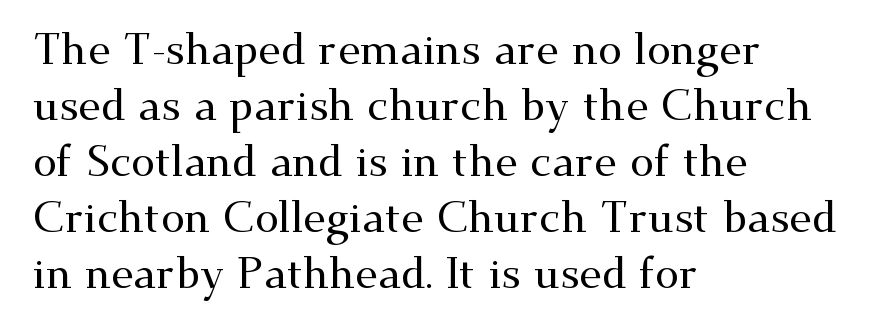
The image shows 43 px wide serif type, upright; set left-aligned, normal line spacing (1.3x), normal letter spacing, not underlined; medium stroke contrast and a small x-height.
